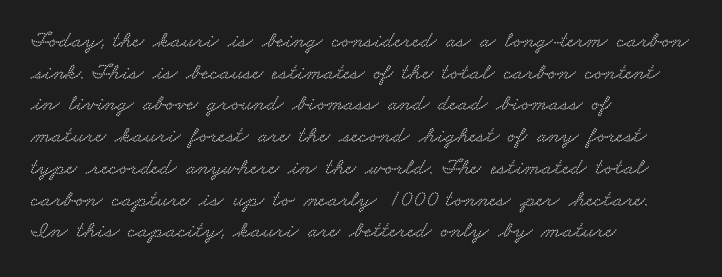
{"underline": "no", "align": "left", "line_spacing": "normal", "line_spacing_ratio": 1.38, "letter_spacing": "normal", "letter_spacing_em": 0.0, "glyph_px": 23}
